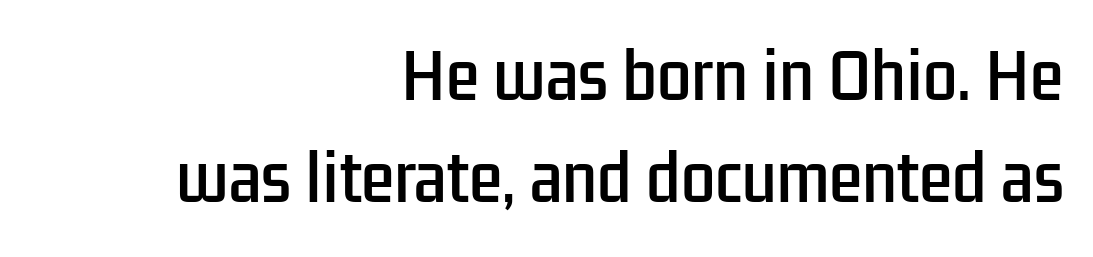
{"serif": "no", "italic": "no", "width": "condensed", "stroke_contrast": "low", "x_height": "medium", "monospaced": "no", "underline": "no", "align": "right", "line_spacing": "normal", "line_spacing_ratio": 1.67, "letter_spacing": "normal", "letter_spacing_em": 0.0, "glyph_px": 61}
